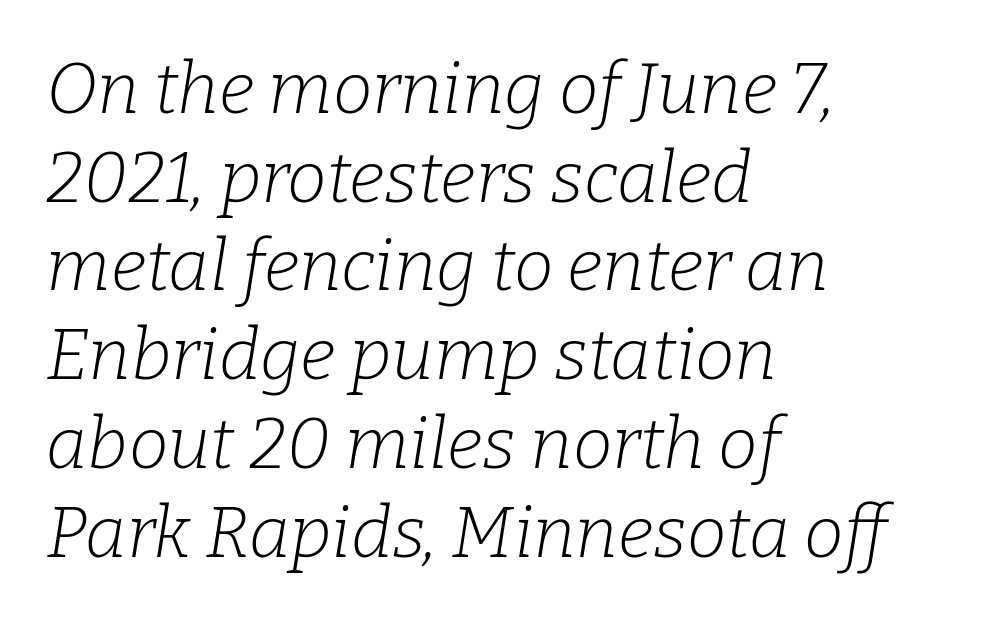
{"serif": "yes", "italic": "yes", "lean": "right", "slant_degrees": 9, "bold": "no", "weight": "light", "width": "normal", "stroke_contrast": "low", "x_height": "medium", "monospaced": "no", "underline": "no", "align": "left", "line_spacing": "normal", "line_spacing_ratio": 1.25, "letter_spacing": "normal", "letter_spacing_em": 0.0, "glyph_px": 71}
